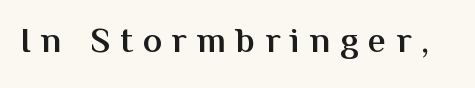
The image shows 36 px semibold sans-serif type, upright; set unusually wide letter spacing (+0.28 em), not underlined; medium stroke contrast and a medium x-height.
